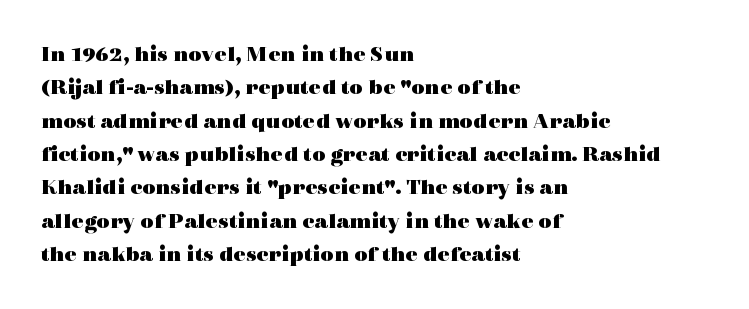
Every letter is thick-stroked: bold, no question. The space directly below the letters is spotless. How would I describe the line gaps? Plain and ordinary. A classic flush-left, rag-right setting is used for this passage. The specimen reads as upright at a glance.
